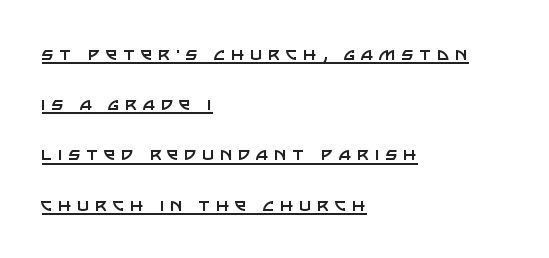
The image shows 21 px text type, upright; set left-aligned, loose line spacing (2.39x), unusually wide letter spacing (+0.27 em), underlined.
